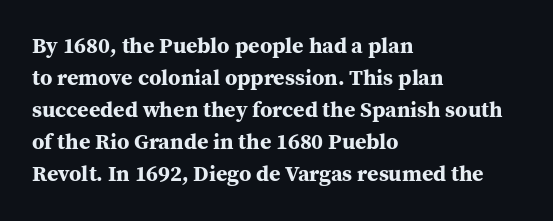
Students, observe: this is what conventionally led text looks like. Ascenders rise straight up at ninety degrees. Pretty heavy lettering here — definitely bold. The words here are not underlined.
